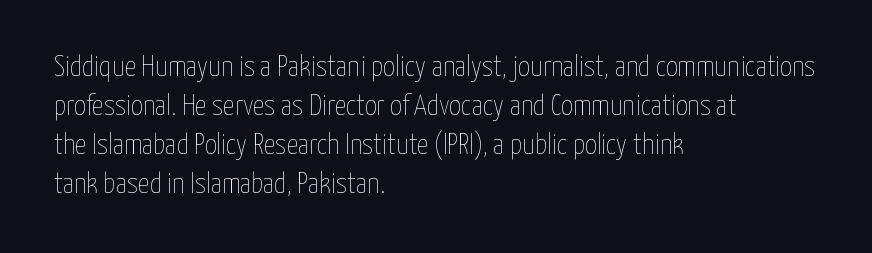
Q: Is the text bold? A: No.
Q: Is the text italic (slanted)? A: No, it is upright.
Q: Is the text underlined? A: No.
Q: How is the paragraph aligned? A: Left-aligned.
Q: Is the spacing between letters normal or unusually wide? A: Normal.
Q: Is the spacing between lines tight, normal or loose? A: Normal.
Q: Width (condensed, normal, or wide)? A: Condensed.
Q: Stroke contrast? A: Low.
Q: x-height? A: Medium.
Q: Monospaced? A: No.
